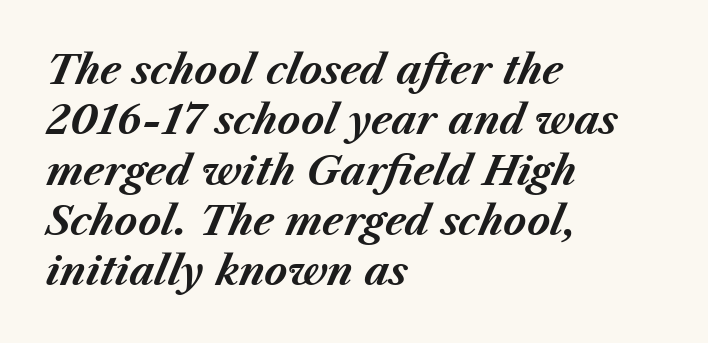
{"italic": "yes", "lean": "right", "slant_degrees": 23, "bold": "yes", "weight": "bold", "width": "normal", "stroke_contrast": "medium", "x_height": "medium", "monospaced": "no", "underline": "no", "align": "left", "line_spacing": "normal", "line_spacing_ratio": 1.29, "letter_spacing": "normal", "letter_spacing_em": 0.0, "glyph_px": 39}
